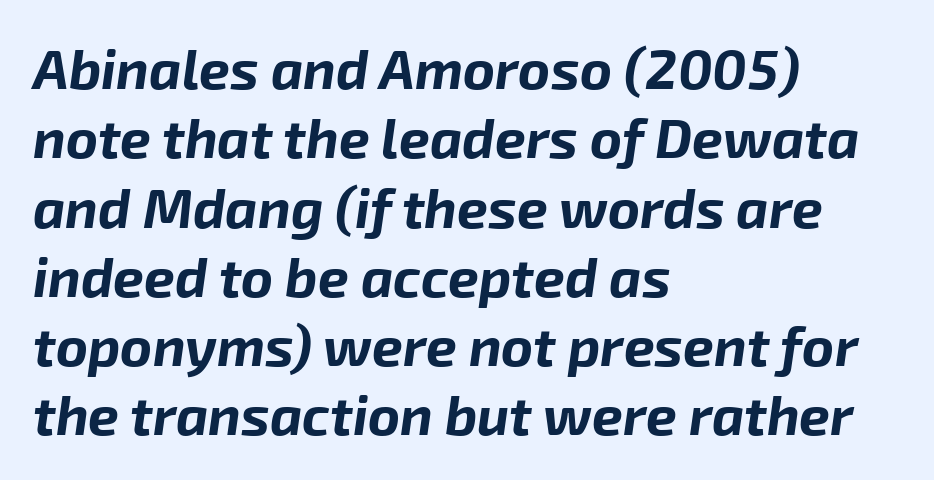
Look at the tracking — it's just the regular setting, nothing added. A typesetter would call this proportional, since set widths differ per character. Every letter is thick-stroked: bold, no question. The passage is arranged the way most books set body copy — flush left. The passage shown leans; its letterforms are oblique. This block has exactly the height ordinary leading produces.
